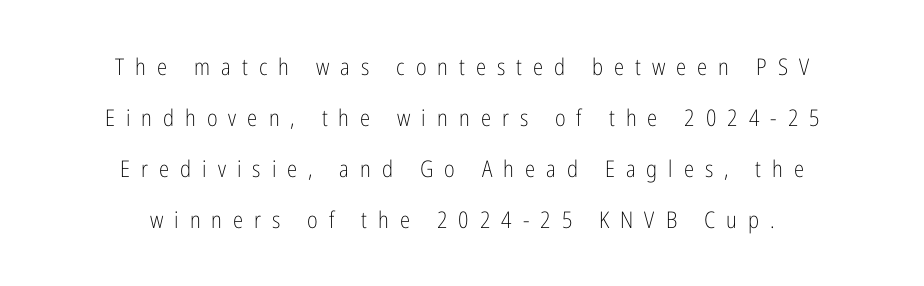
Q: Is the text bold? A: No.
Q: Is the text italic (slanted)? A: No, it is upright.
Q: Is the text underlined? A: No.
Q: How is the paragraph aligned? A: Centered.
Q: Is the spacing between letters normal or unusually wide? A: Unusually wide.
Q: Is the spacing between lines tight, normal or loose? A: Loose.
